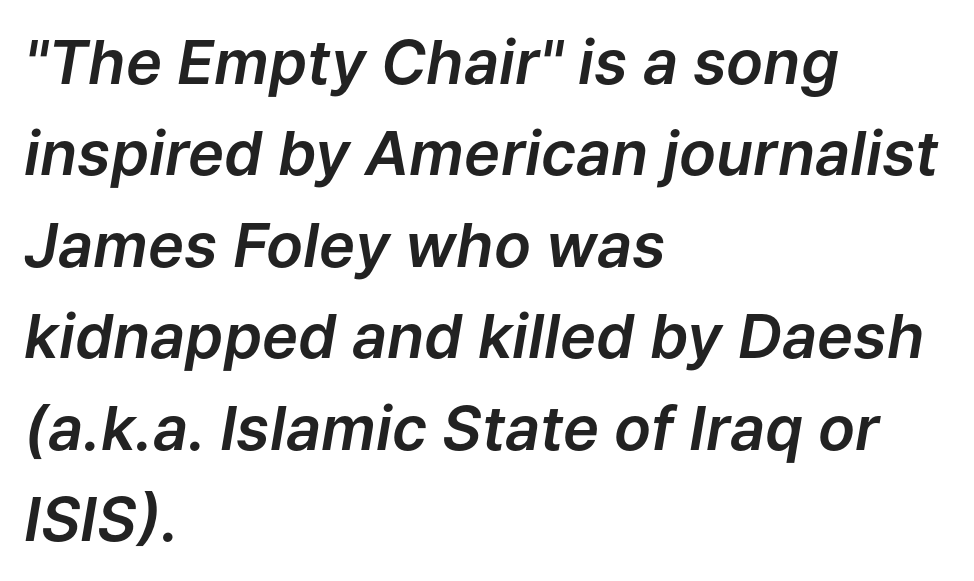
The image shows 61 px text type, italic (leaning right); set left-aligned, normal line spacing (1.5x), normal letter spacing, not underlined; low stroke contrast and a medium x-height.
